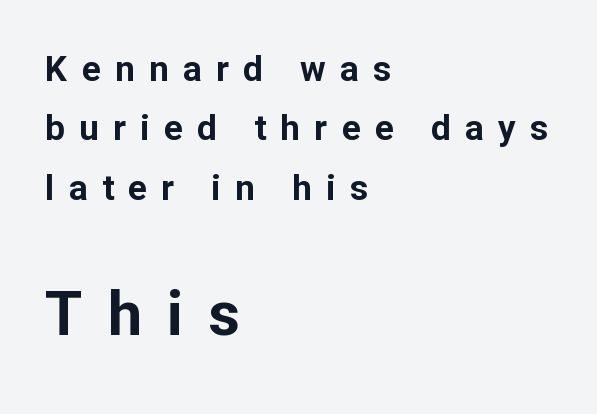
The image shows 61 px bold sans-serif type, upright; set left-aligned, normal line spacing (1.7x), unusually wide letter spacing (+0.41 em), not underlined; the second (bottom) block is 1.74x larger; low stroke contrast and a medium x-height.
